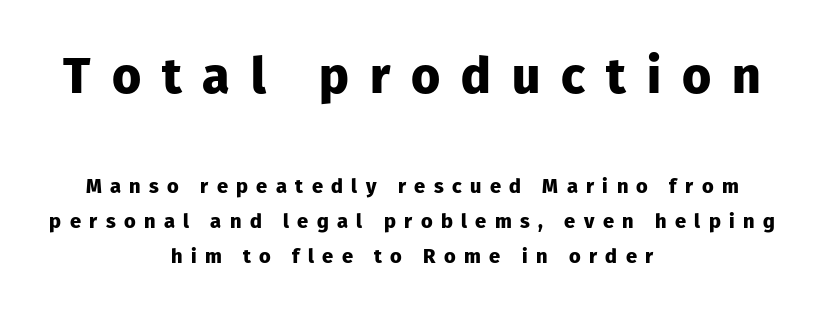
Horizontal alignment here is central, giving a formal, balanced look. Posture: upright roman. Each letter keeps its own natural width here, so spacing adapts to shape. Caption: bold face, heavy strokes. The horizontal fit of the characters is loose and conspicuously gappy. Top chunk: large. Bottom chunk: small.
